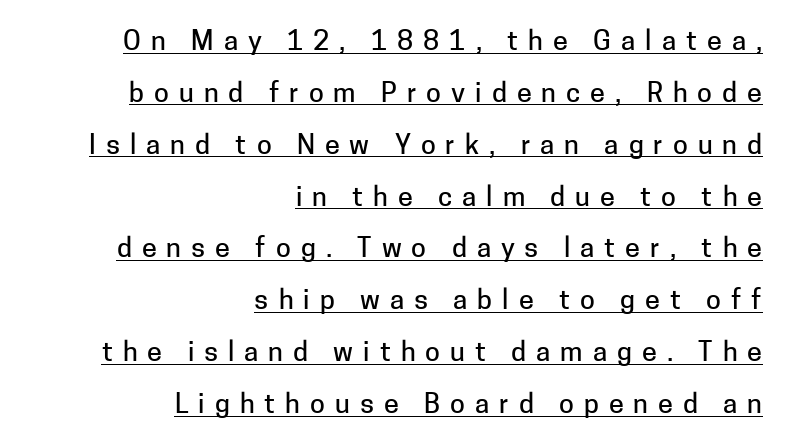
Q: Is the text italic (slanted)? A: No, it is upright.
Q: Is the text underlined? A: Yes.
Q: How is the paragraph aligned? A: Right-aligned.
Q: Is the spacing between letters normal or unusually wide? A: Unusually wide.
Q: Is the spacing between lines tight, normal or loose? A: Loose.
